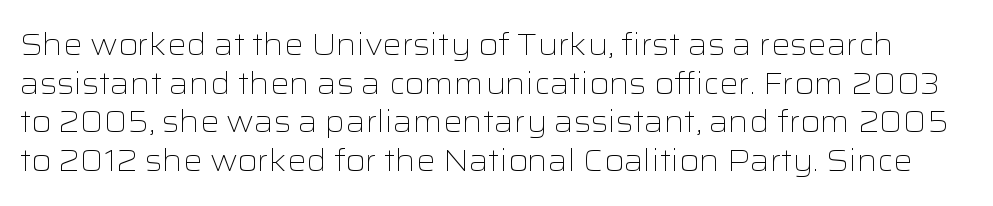
Is this a heavy cut? Hardly; it is regular or lighter. Type without underlining. The letters carry no serifs — their stems end cleanly without finishing strokes. Italic? Not at all — the glyphs are vertical. Compared with typical paragraphs, the rows here are spaced about the same. The gaps between neighbouring characters are ordinary and unremarkable.
